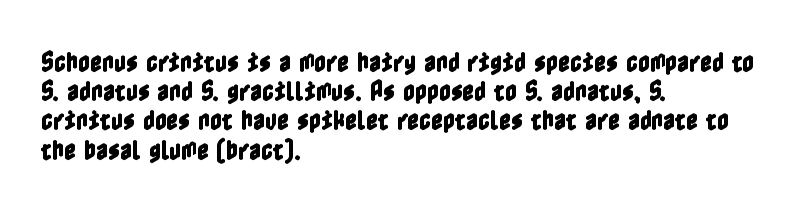
Q: Is the text italic (slanted)? A: No, it is upright.
Q: Is the text underlined? A: No.
Q: How is the paragraph aligned? A: Left-aligned.
Q: Is the spacing between letters normal or unusually wide? A: Normal.
Q: Is the spacing between lines tight, normal or loose? A: Normal.
